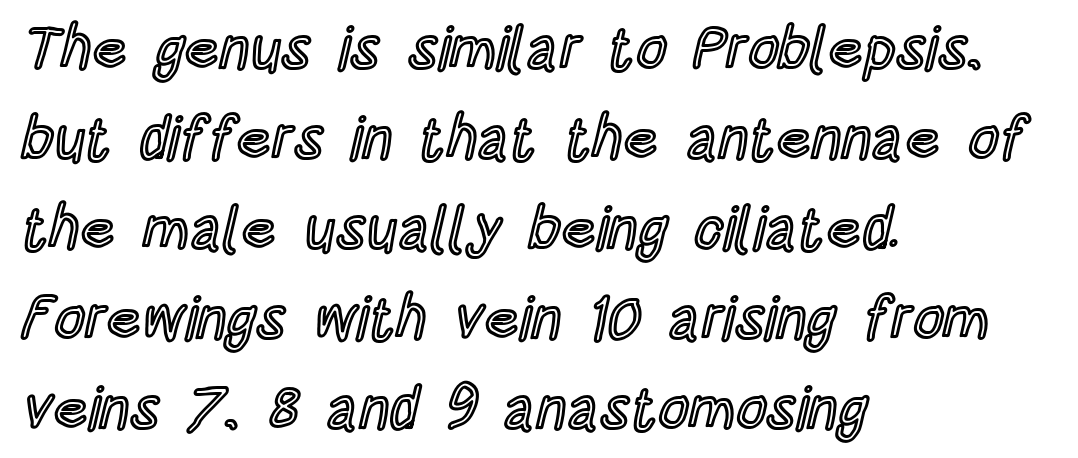
Underlining? Definitely not there. Varying glyph widths throughout — classic text-font behaviour. Tracking value appears to be zero — textbook default spacing. Each new line begins a customary step beneath the previous one. The setting favours the left margin, as ordinary paragraphs usually do.
